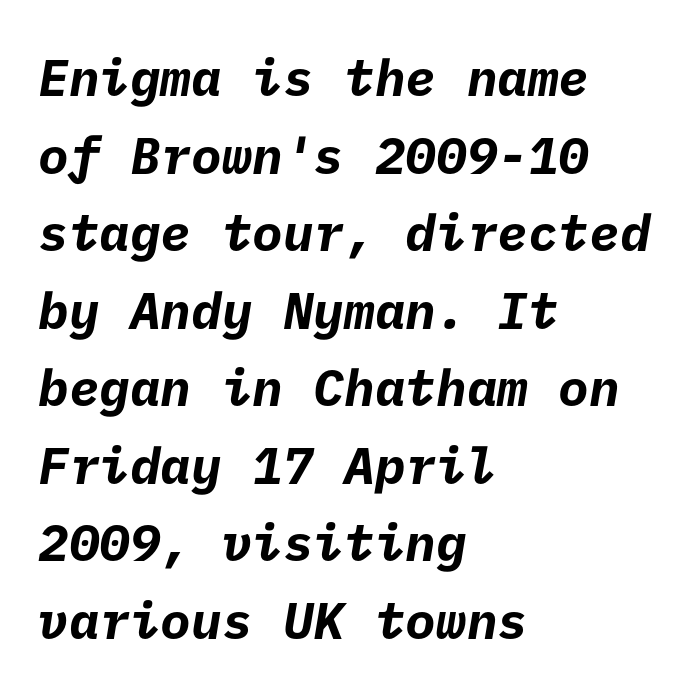
{"serif": "no", "bold": "yes", "weight": "bold", "width": "normal", "stroke_contrast": "low", "x_height": "medium", "underline": "no", "align": "left", "line_spacing": "normal", "line_spacing_ratio": 1.52, "letter_spacing": "normal", "letter_spacing_em": 0.0, "glyph_px": 51}
